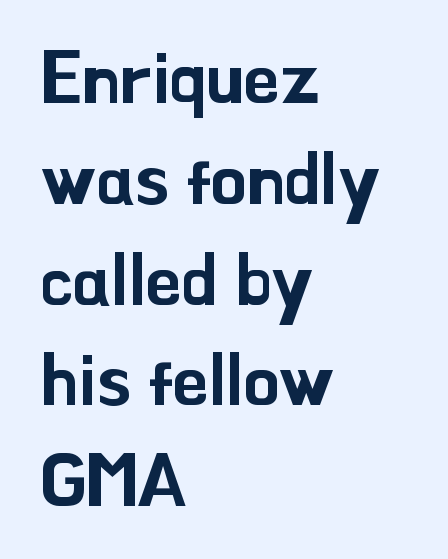
{"serif": "no", "italic": "no", "width": "normal", "stroke_contrast": "low", "x_height": "small", "monospaced": "no", "underline": "no", "align": "left", "line_spacing": "normal", "line_spacing_ratio": 1.4, "letter_spacing": "normal", "letter_spacing_em": 0.0, "glyph_px": 72}
